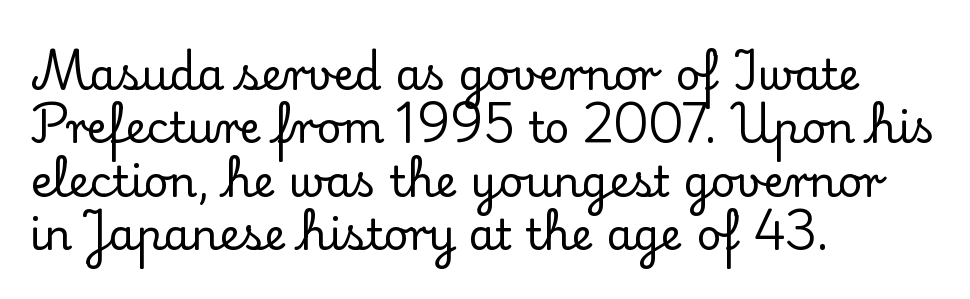
Q: Is the text italic (slanted)? A: No, it is upright.
Q: Is the typeface a serif or a sans-serif typeface? A: Serif.
Q: Is the text underlined? A: No.
Q: How is the paragraph aligned? A: Left-aligned.
Q: Is the spacing between letters normal or unusually wide? A: Normal.
Q: Width (condensed, normal, or wide)? A: Normal.
Q: Stroke contrast? A: Low.
Q: x-height? A: Small.
Q: Monospaced? A: No.
